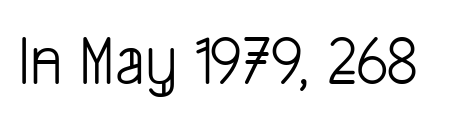
{"serif": "no", "bold": "no", "weight": "light", "width": "condensed", "stroke_contrast": "low", "x_height": "medium", "monospaced": "no", "underline": "no", "letter_spacing": "normal", "letter_spacing_em": 0.0, "glyph_px": 70}
